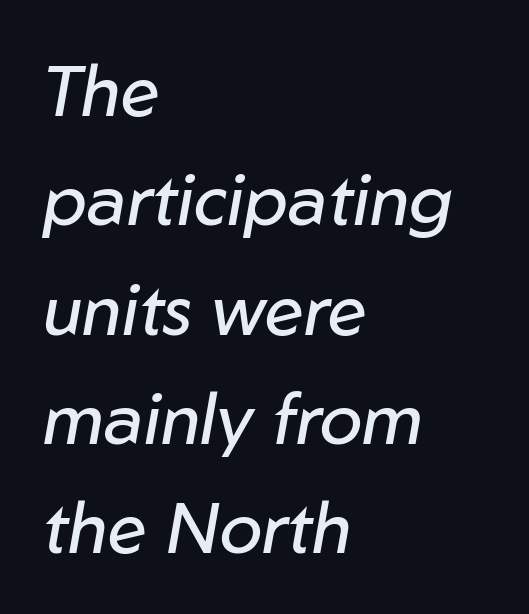
{"italic": "yes", "lean": "right", "slant_degrees": 10, "bold": "no", "weight": "regular", "width": "normal", "stroke_contrast": "low", "x_height": "medium", "monospaced": "no", "underline": "no", "align": "left", "line_spacing": "normal", "line_spacing_ratio": 1.54, "letter_spacing": "normal", "letter_spacing_em": 0.0, "glyph_px": 71}
